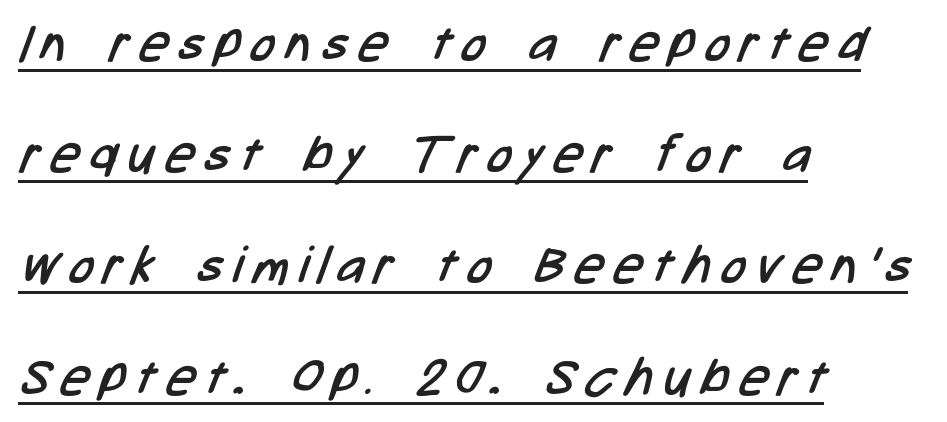
{"serif": "no", "bold": "no", "weight": "regular", "width": "condensed", "stroke_contrast": "low", "x_height": "medium", "monospaced": "no", "underline": "yes", "align": "left", "line_spacing": "loose", "line_spacing_ratio": 2.18, "letter_spacing": "wide", "letter_spacing_em": 0.21, "glyph_px": 51}
